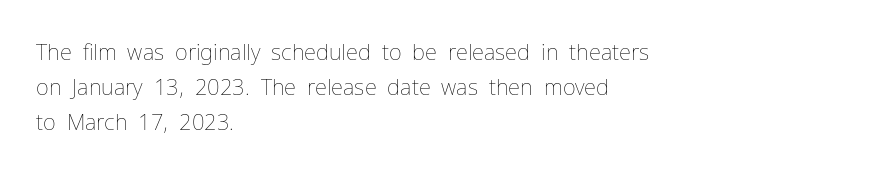
Q: Is the text bold? A: No.
Q: Is the text italic (slanted)? A: No, it is upright.
Q: Is the text underlined? A: No.
Q: How is the paragraph aligned? A: Left-aligned.
Q: Is the spacing between letters normal or unusually wide? A: Normal.
Q: Is the spacing between lines tight, normal or loose? A: Normal.
